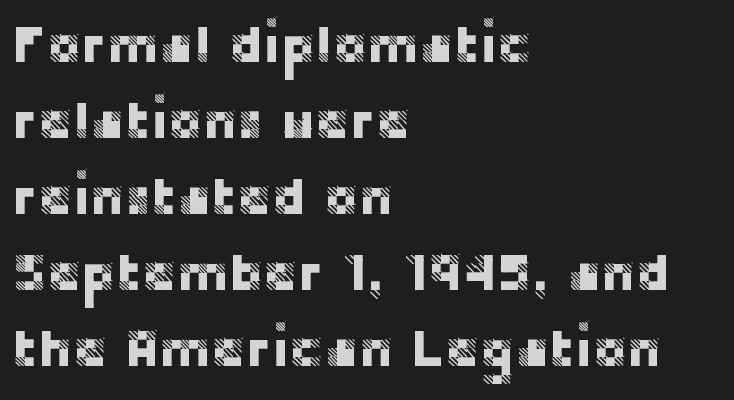
Check where the strokes stop: nothing finishes them off — pure sans. Every stem runs plumb, perpendicular to the baseline. The passage shown is typed in a proportional face where columns would drift. The typesetter chose a ragged-right arrangement here. No extra tracking has been applied to these lines.
